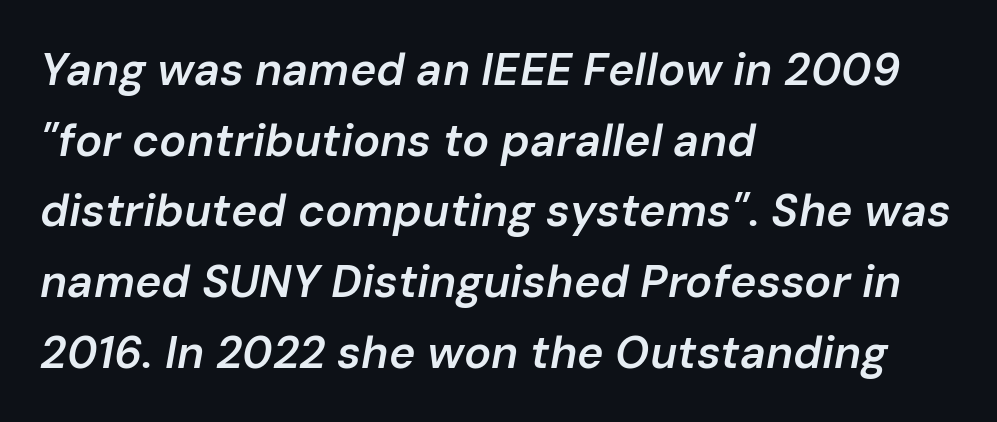
The leading is moderate, giving the passage an even texture. An italicized treatment has been applied to the whole sample. In terms of letterspacing, this is plain default setting. Lines of text with bare space underneath.
